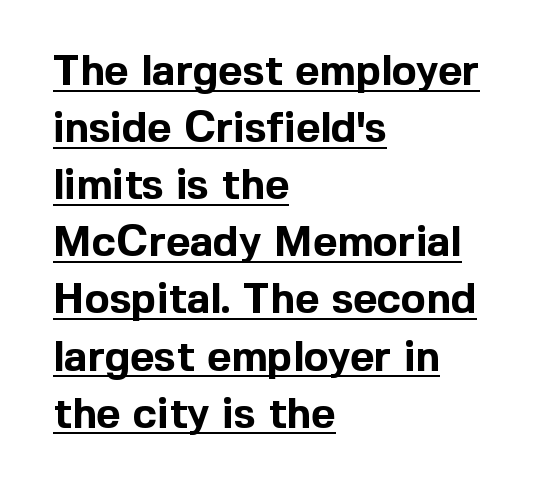
{"serif": "no", "italic": "no", "bold": "yes", "weight": "bold", "width": "normal", "x_height": "medium", "monospaced": "no", "underline": "yes", "align": "left", "line_spacing": "normal", "line_spacing_ratio": 1.36, "letter_spacing": "normal", "letter_spacing_em": 0.0, "glyph_px": 42}
